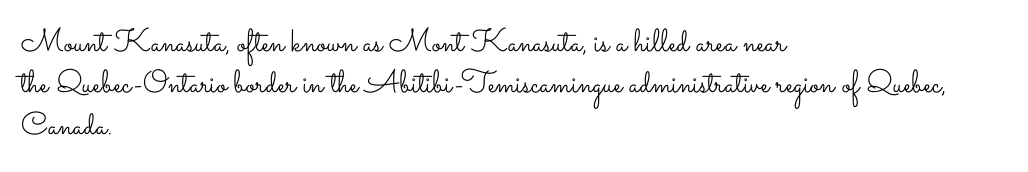
In terms of leading, this rendering sits right in the middle. A quiet, ordinary-to-light weight characterises the typeface. No word sits above an underline. The letterforms sit shoulder to shoulder at normal distance. The rag falls on the right side of this text block.
